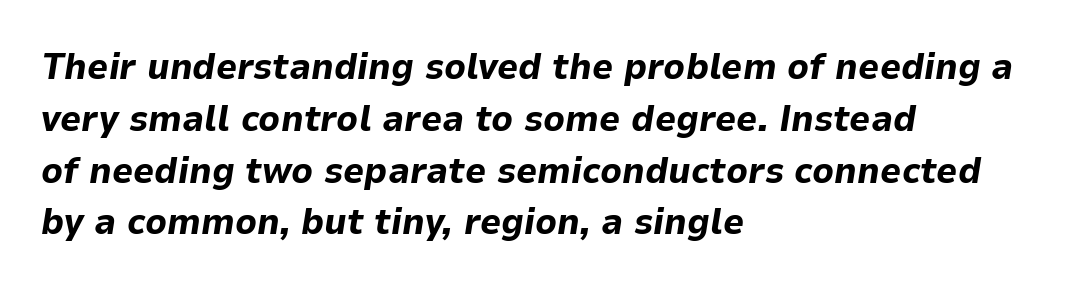
Q: Is the text bold? A: Yes.
Q: Is the text italic (slanted)? A: Yes, it leans right by about 9 degrees.
Q: Is the text underlined? A: No.
Q: How is the paragraph aligned? A: Left-aligned.
Q: Is the spacing between letters normal or unusually wide? A: Normal.
Q: Is the spacing between lines tight, normal or loose? A: Normal.
Q: Width (condensed, normal, or wide)? A: Normal.
Q: Stroke contrast? A: Low.
Q: x-height? A: Medium.
Q: Monospaced? A: No.
